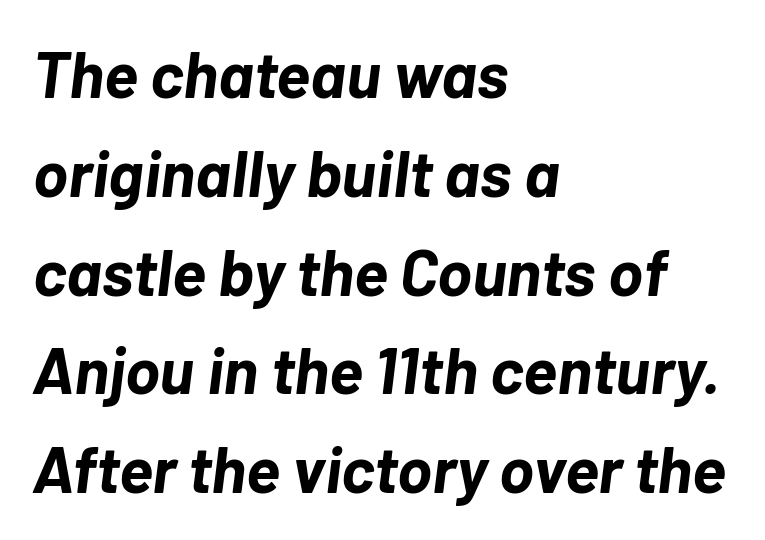
The image shows 65 px bold type, italic (leaning right); set left-aligned, normal line spacing (1.52x), normal letter spacing, not underlined; low stroke contrast and a medium x-height.
